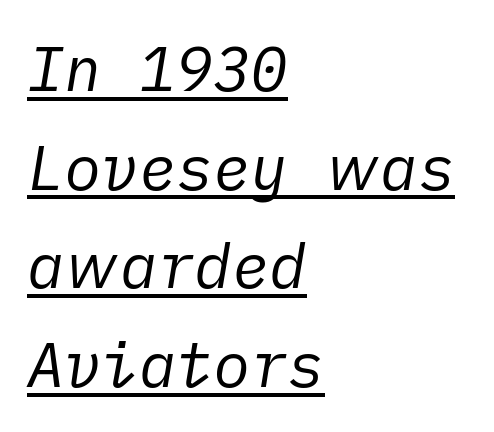
The cut favours lightness, reaching ordinary text weight at its darkest. The sample's only ornament is a line tracing under the words. Does extra space separate the letters? No, they use regular spacing. The letters are slanted; this is an italic face. Horizontally, the lines are justified to the leading edge only. Reading down the column, the eye jumps a familiar distance to each next line.
